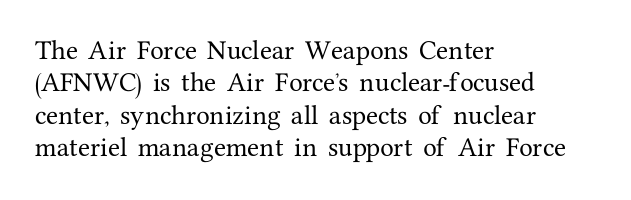
Q: Is the text italic (slanted)? A: No, it is upright.
Q: Is the text underlined? A: No.
Q: How is the paragraph aligned? A: Left-aligned.
Q: Is the spacing between letters normal or unusually wide? A: Normal.
Q: Is the spacing between lines tight, normal or loose? A: Normal.
